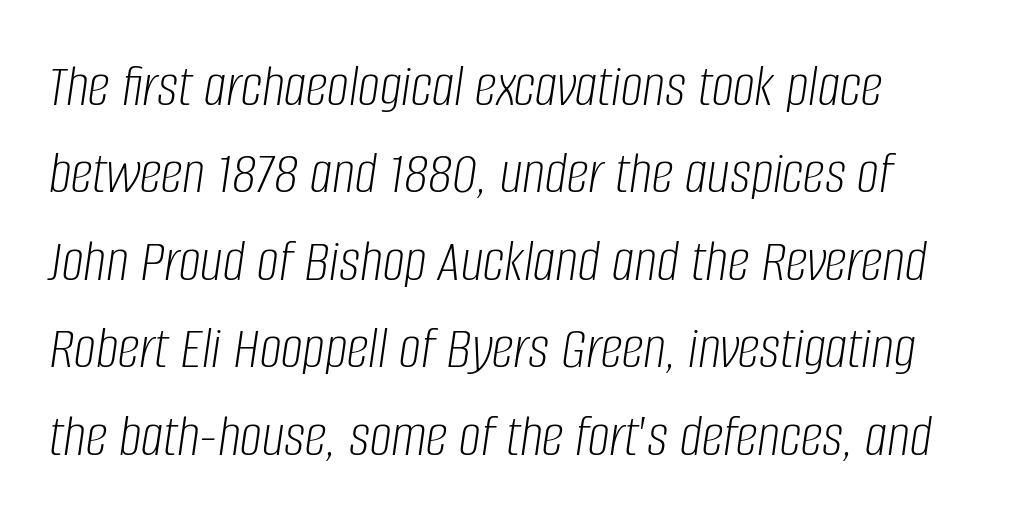
{"italic": "yes", "lean": "right", "slant_degrees": 8, "bold": "no", "weight": "light", "width": "condensed", "stroke_contrast": "low", "x_height": "large", "monospaced": "no", "underline": "no", "align": "left", "line_spacing": "normal", "line_spacing_ratio": 1.41, "letter_spacing": "normal", "letter_spacing_em": 0.0, "glyph_px": 62}
